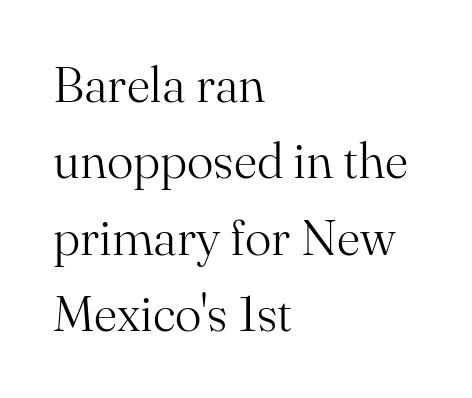
The image shows 50 px light serif type, upright; set left-aligned, normal line spacing (1.53x), normal letter spacing, not underlined; medium stroke contrast and a small x-height.
